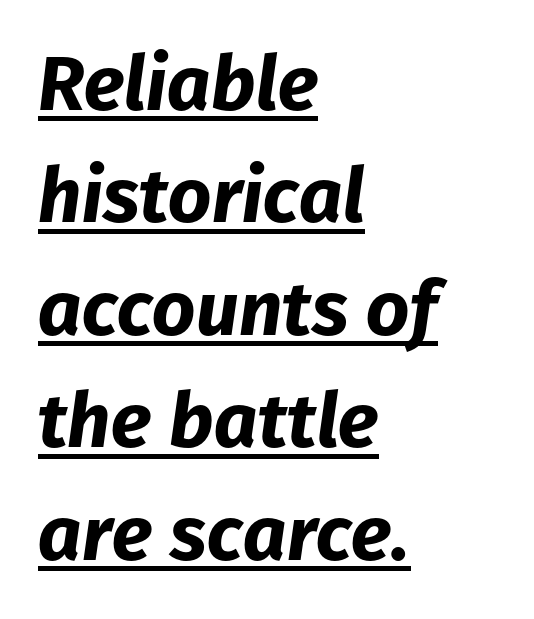
Q: Is the text bold? A: Yes.
Q: Is the text italic (slanted)? A: Yes, it leans right by about 8 degrees.
Q: Is the text underlined? A: Yes.
Q: How is the paragraph aligned? A: Left-aligned.
Q: Is the spacing between letters normal or unusually wide? A: Normal.
Q: Is the spacing between lines tight, normal or loose? A: Normal.
Q: Width (condensed, normal, or wide)? A: Normal.
Q: Stroke contrast? A: Low.
Q: x-height? A: Medium.
Q: Monospaced? A: No.
